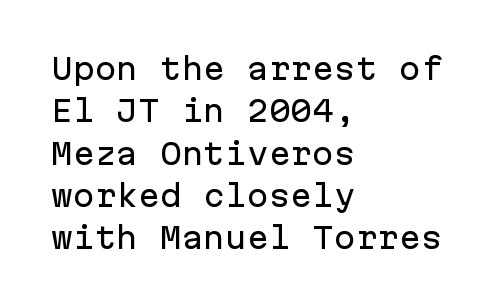
The image shows 29 px sans-serif type, upright, monospaced; set left-aligned, normal line spacing (1.46x), normal letter spacing, not underlined; low stroke contrast and a medium x-height.
